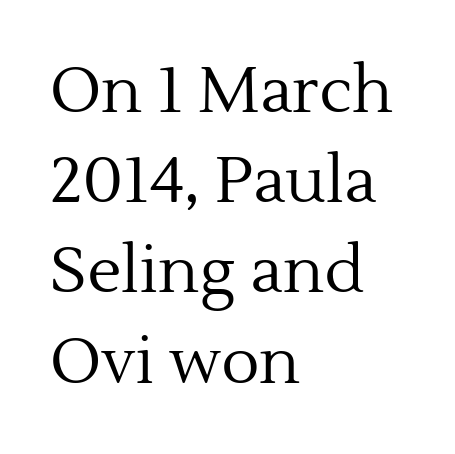
Q: Is the text bold? A: No.
Q: Is the text italic (slanted)? A: No, it is upright.
Q: Is the typeface a serif or a sans-serif typeface? A: Serif.
Q: Is the text underlined? A: No.
Q: How is the paragraph aligned? A: Left-aligned.
Q: Is the spacing between letters normal or unusually wide? A: Normal.
Q: Is the spacing between lines tight, normal or loose? A: Normal.
Q: Width (condensed, normal, or wide)? A: Normal.
Q: x-height? A: Medium.
Q: Monospaced? A: No.
